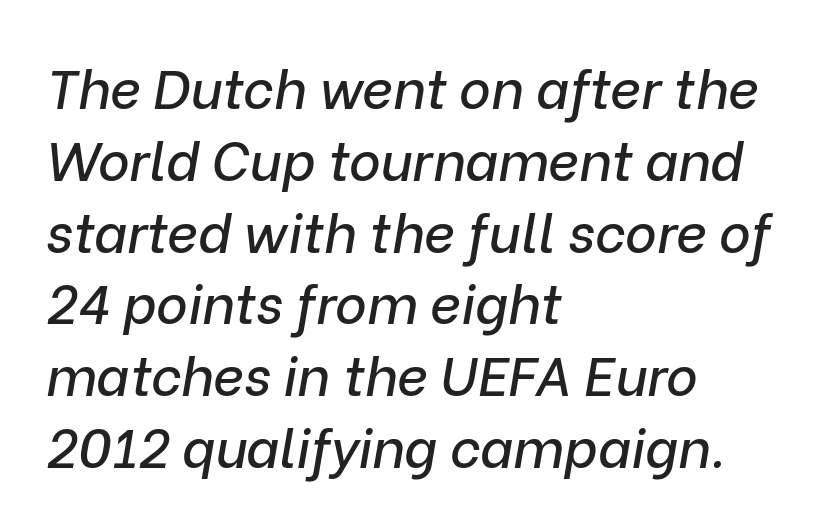
The line texture is even and compact thanks to regular tracking. It's the slanting kind of type. Summary of vertical rhythm: regular, with standard interline spacing. This rendering uses left alignment, leaving the right contour irregular. Spacing verdict: proportional, widths tailored to each character. The gap between lines stays unmarked.
